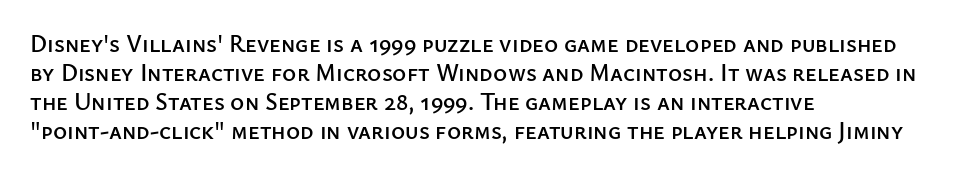
{"italic": "no", "underline": "no", "align": "left", "line_spacing_ratio": 1.21, "letter_spacing": "normal", "letter_spacing_em": 0.0, "glyph_px": 24}
